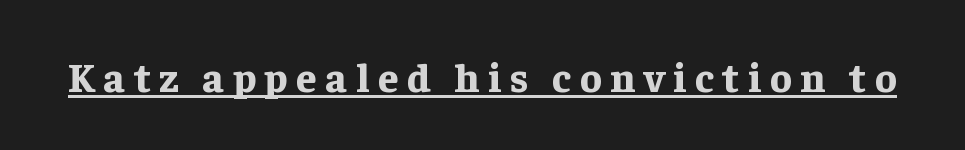
{"serif": "yes", "italic": "no", "bold": "yes", "weight": "bold", "width": "normal", "stroke_contrast": "low", "x_height": "medium", "monospaced": "no", "underline": "yes", "letter_spacing": "wide", "letter_spacing_em": 0.21, "glyph_px": 41}
